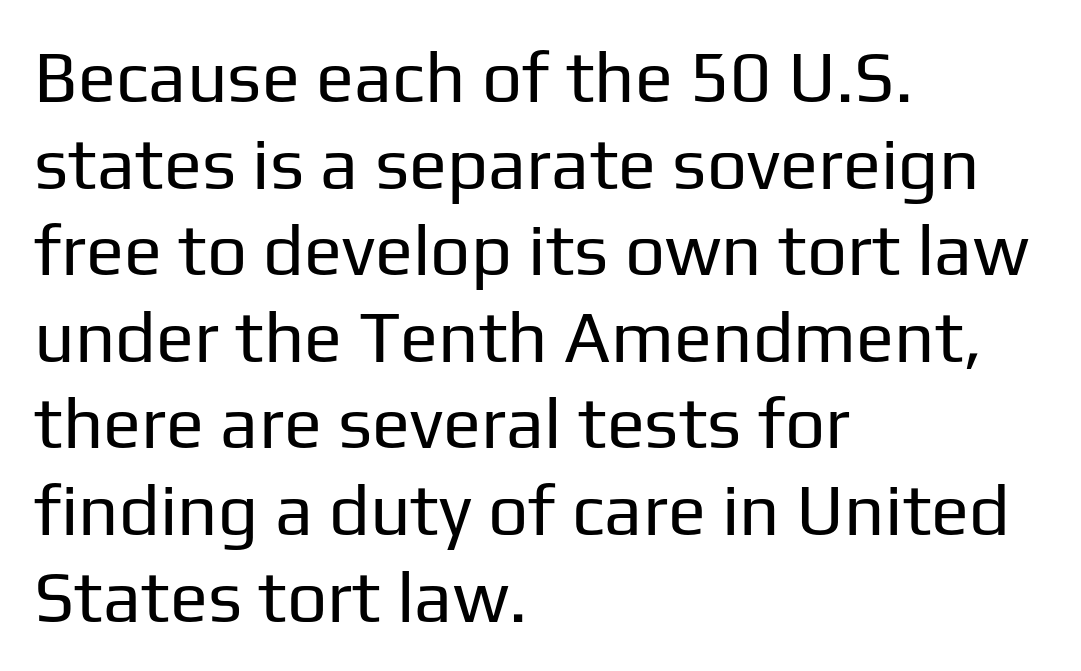
Q: Is the text bold? A: No.
Q: Is the text italic (slanted)? A: No, it is upright.
Q: Is the typeface a serif or a sans-serif typeface? A: Sans-serif.
Q: Is the text underlined? A: No.
Q: How is the paragraph aligned? A: Left-aligned.
Q: Is the spacing between letters normal or unusually wide? A: Normal.
Q: Width (condensed, normal, or wide)? A: Normal.
Q: Stroke contrast? A: Low.
Q: x-height? A: Medium.
Q: Monospaced? A: No.
